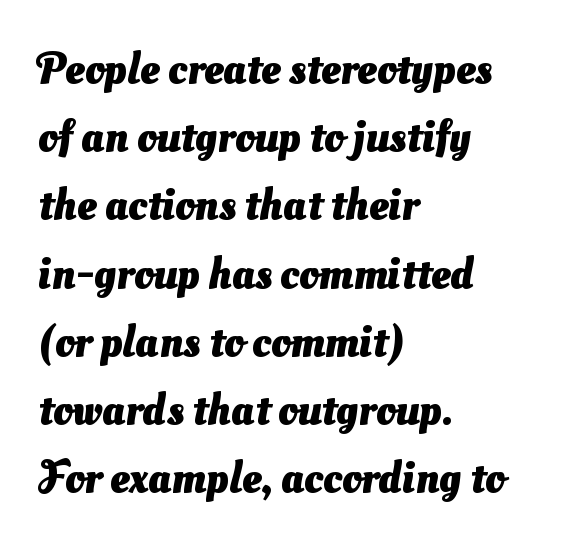
Q: Is the text bold? A: Yes.
Q: Is the typeface a serif or a sans-serif typeface? A: Sans-serif.
Q: Is the text underlined? A: No.
Q: How is the paragraph aligned? A: Left-aligned.
Q: Is the spacing between letters normal or unusually wide? A: Normal.
Q: Is the spacing between lines tight, normal or loose? A: Normal.
Q: Width (condensed, normal, or wide)? A: Normal.
Q: Stroke contrast? A: Medium.
Q: x-height? A: Small.
Q: Monospaced? A: No.
